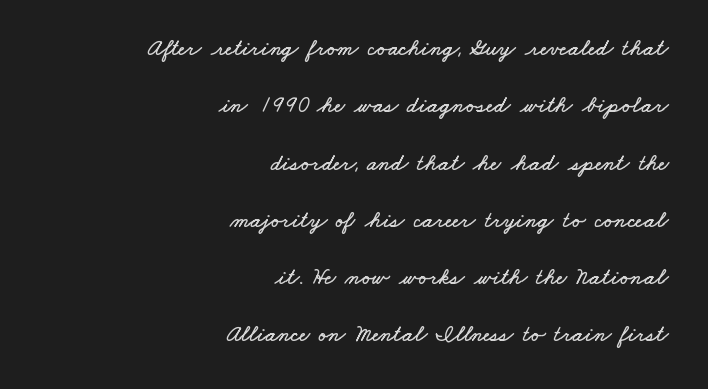
The image shows 23 px text type; set right-aligned, loose line spacing (2.49x), normal letter spacing, not underlined.
